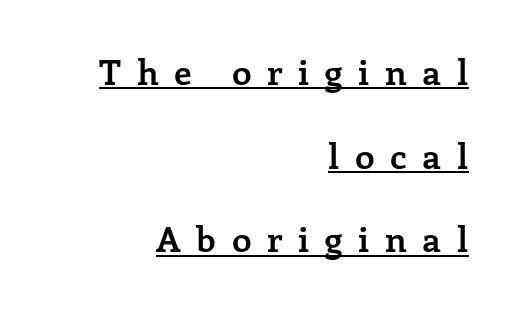
The characters display serif detailing at their extremities. A typesetter would call this proportional, since set widths differ per character. The line-height multiplier appears high, well above default. The tracking reads as deliberately expanded to a designer's eye. Strokes here are thick enough to call this a true bold.
